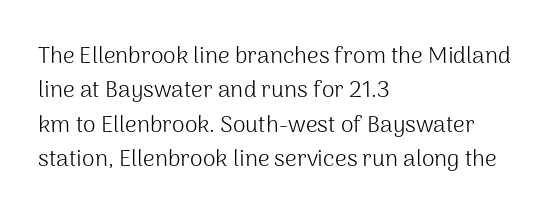
The image shows 23 px text type, upright; set left-aligned, normal line spacing (1.49x), normal letter spacing, not underlined.
